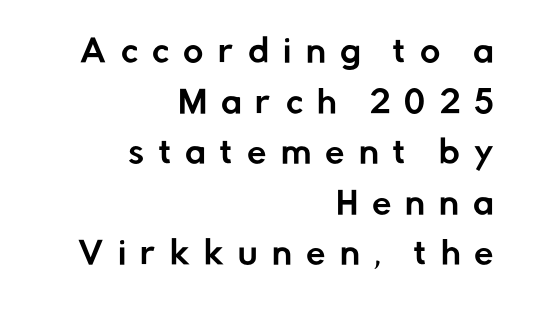
The image shows 31 px sans-serif type, upright; set right-aligned, normal line spacing (1.63x), unusually wide letter spacing (+0.46 em), not underlined; low stroke contrast and a medium x-height.
